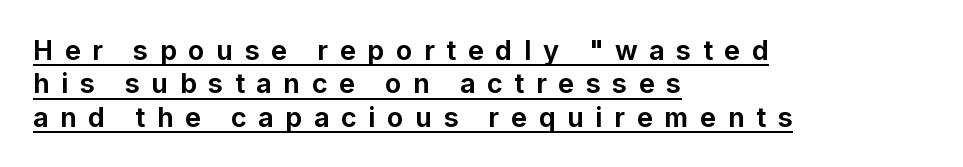
Teacher's note: observe the even left margin — that is flush-left alignment. These words are printed bold, with thick strokes throughout. Emphasis is given by a line drawn under the lettering. Someone cranked the tracking dial way up on this one. Characters remain perfectly vertical along every line.
